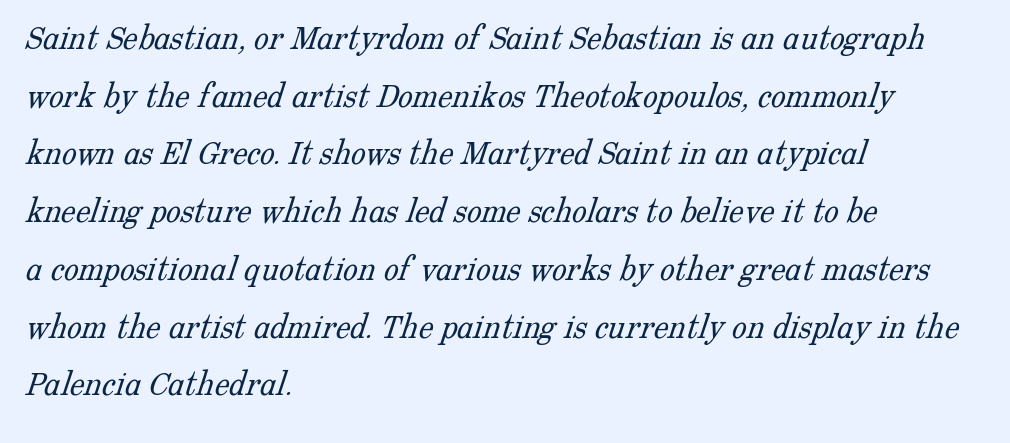
Q: Is the text bold? A: No.
Q: Is the typeface a serif or a sans-serif typeface? A: Serif.
Q: Is the text underlined? A: No.
Q: How is the paragraph aligned? A: Left-aligned.
Q: Is the spacing between letters normal or unusually wide? A: Normal.
Q: Is the spacing between lines tight, normal or loose? A: Normal.
Q: Width (condensed, normal, or wide)? A: Normal.
Q: Stroke contrast? A: Low.
Q: x-height? A: Medium.
Q: Monospaced? A: No.
